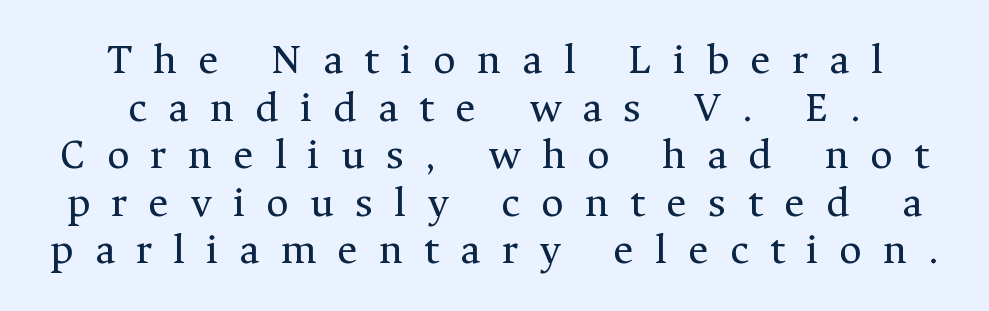
Underlining? Definitely not there. Neither beginnings nor endings align; midpoints do. Check where the strokes stop: tiny serifs finish them off. Horizontal bands of white between lines are thin slivers.
